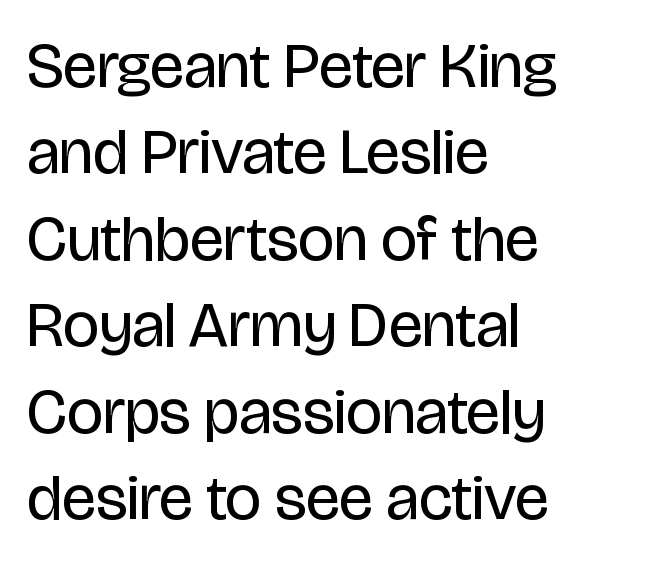
The image shows 64 px regular-weight, condensed sans-serif type, upright; set left-aligned, normal line spacing (1.35x), normal letter spacing, not underlined; low stroke contrast and a large x-height.
